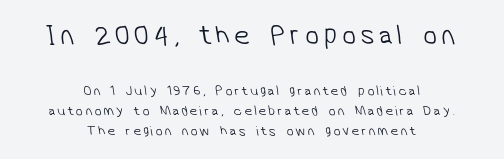
{"serif": "no", "bold": "no", "weight": "light", "width": "normal", "stroke_contrast": "low", "x_height": "medium", "monospaced": "no", "underline": "no", "align": "center", "line_spacing": "normal", "line_spacing_ratio": 1.42, "larger_block": "first", "size_ratio": 2.0, "glyph_px": 28}
